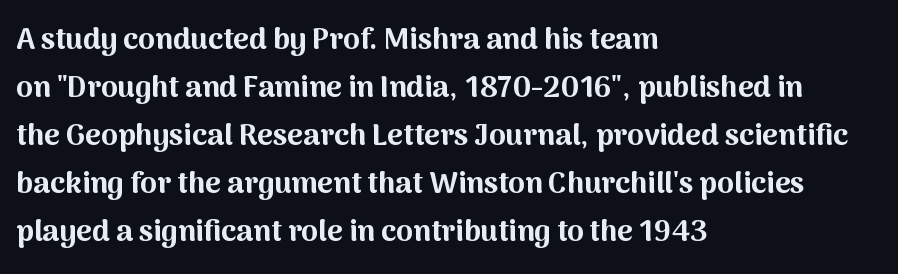
Proportional: the letters do not fall into vertical columns. This sample uses a sans-serif face. Posture: straight, roman, zero tilt. Is the letter spacing exaggerated? No — it looks like the ordinary default.
